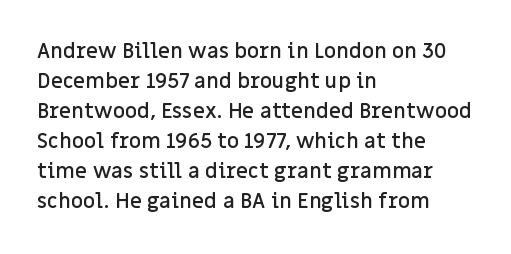
{"italic": "no", "bold": "semi", "underline": "no", "align": "left", "line_spacing": "normal", "line_spacing_ratio": 1.43, "letter_spacing": "normal", "letter_spacing_em": 0.0, "glyph_px": 21}
